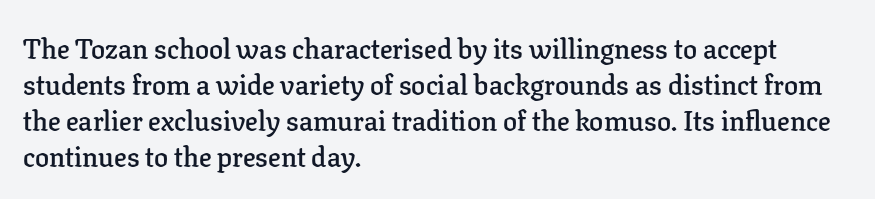
Every row of glyphs begins at an identical x-position on the left. Rendered with straight, roman letterforms. Compared with typical paragraphs, the rows here are spaced about the same. Weight check: semibold — heavier than regular, not quite bold. The letters sit at their default tracking, neither squeezed nor spread.
